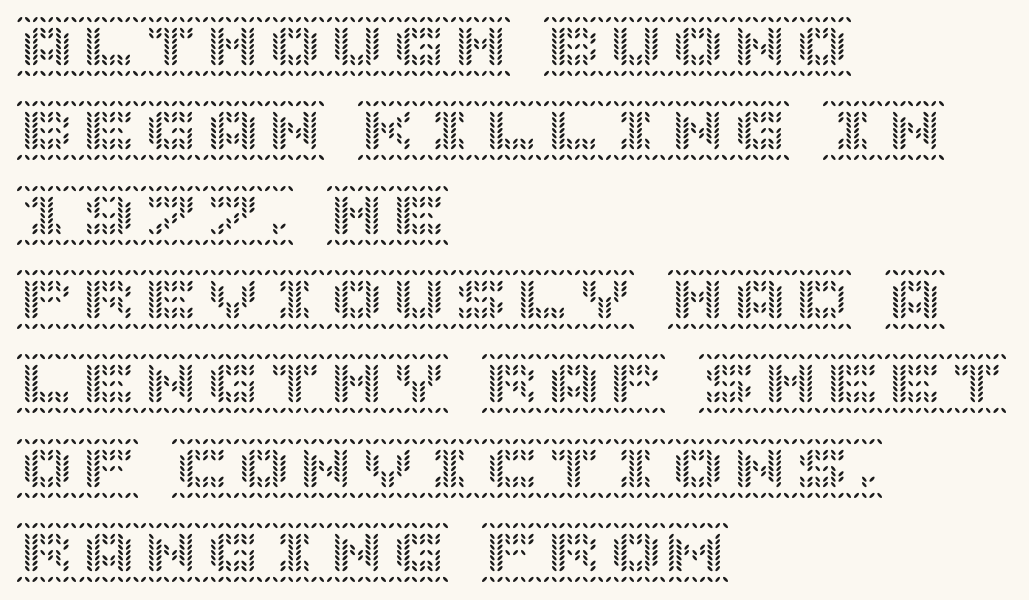
{"italic": "no", "width": "normal", "x_height": "large", "underline": "no", "align": "left", "line_spacing": "normal", "line_spacing_ratio": 1.36, "letter_spacing": "normal", "letter_spacing_em": 0.0, "glyph_px": 62}
